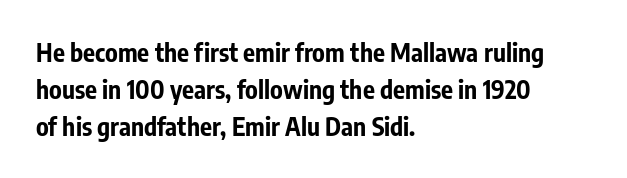
Horizontally, the lines are justified to the leading edge only. These words are printed bold, with thick strokes throughout. These lines sit exactly where default settings would place them. Every character sits straight up, as roman type does. Beneath every word, the page is bare.
